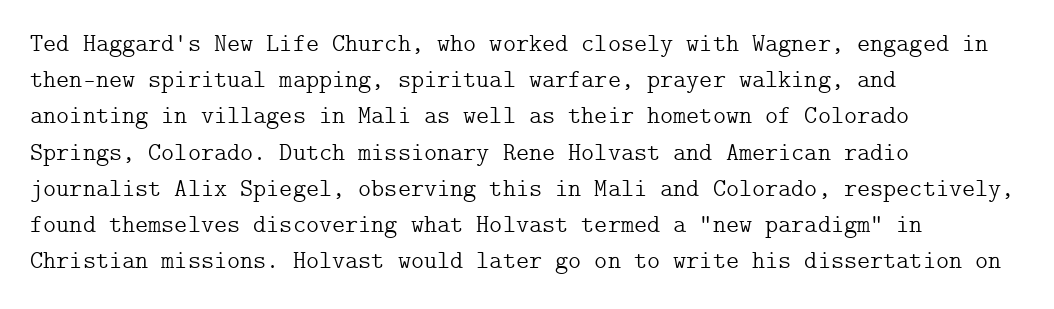
The cut favours lightness, reaching ordinary text weight at its darkest. Left-aligned paragraph, ragged on the right. There is no visible air inserted between adjacent glyphs. Has an underline been added? It has not. Upright lettering throughout. Leading matches the norm, producing a regular column.
